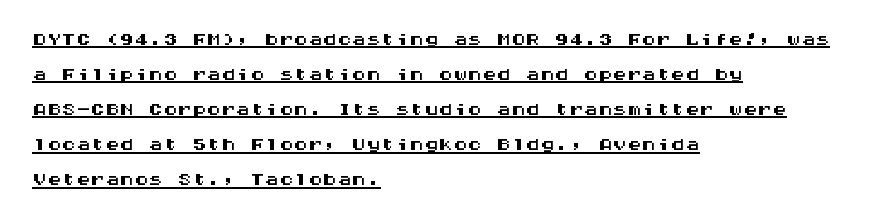
Are there feet on the stems? There aren't — it's a sans. Spacing verdict: monospaced, one width for all characters. Like a heading marked for emphasis, these lines bear an underscore. The typography opts for an upright posture over an oblique one.
